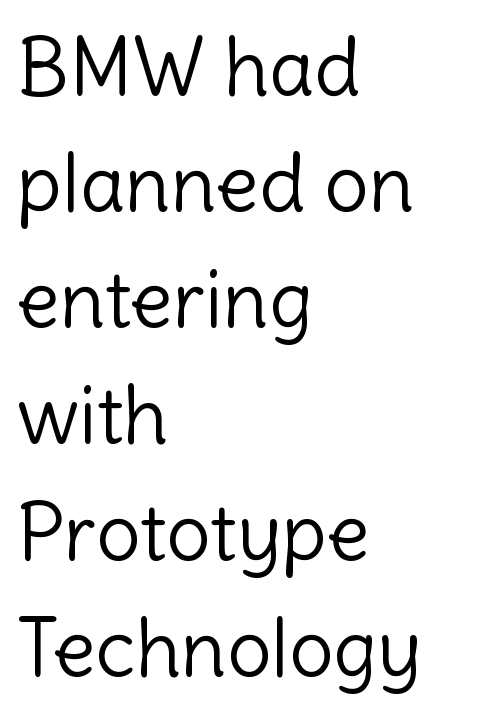
The image shows 79 px light sans-serif type, upright; set left-aligned, normal line spacing (1.47x), normal letter spacing, not underlined; a medium x-height.
